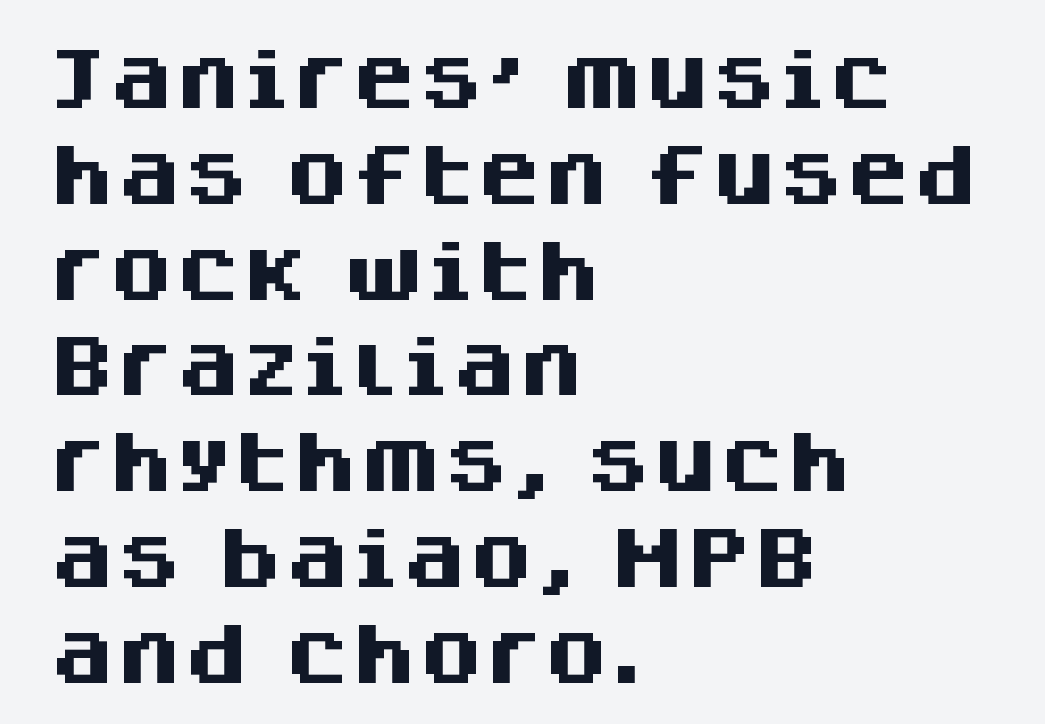
{"serif": "no", "italic": "no", "bold": "yes", "weight": "heavy", "width": "normal", "stroke_contrast": "medium", "x_height": "large", "monospaced": "no", "underline": "no", "align": "left", "line_spacing": "normal", "line_spacing_ratio": 1.43, "letter_spacing": "normal", "letter_spacing_em": 0.0, "glyph_px": 67}
